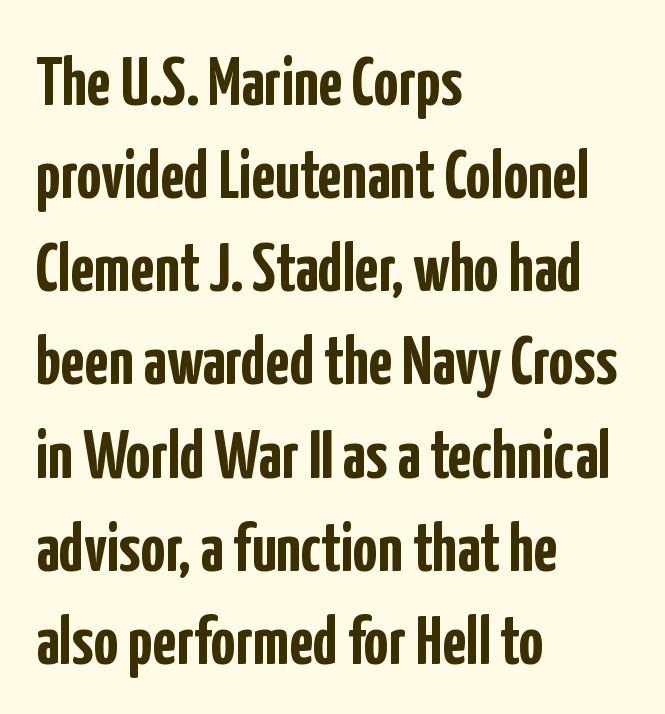
Compared with typical body copy, the letter spacing here is the same. Set as a true bold cut, around the 700 mark. Are there feet on the stems? There aren't — it's a sans. These lines are set flush left with a ragged right edge.
